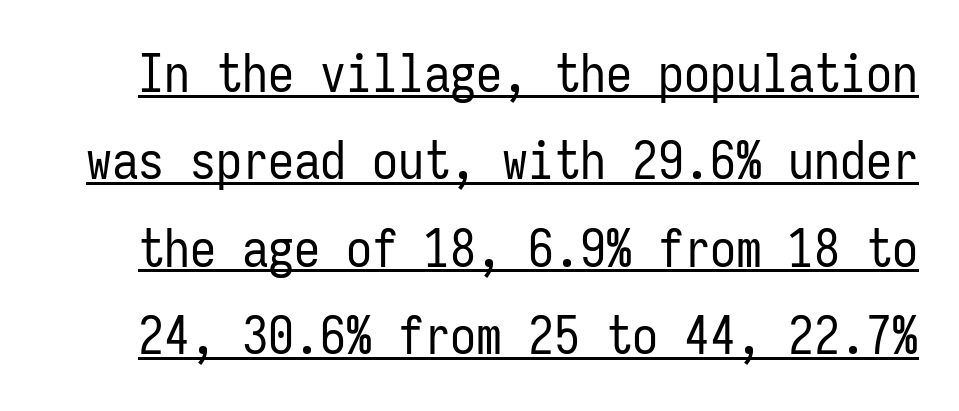
{"serif": "no", "italic": "no", "bold": "no", "weight": "regular", "width": "condensed", "stroke_contrast": "low", "x_height": "medium", "monospaced": "yes", "underline": "yes", "line_spacing": "normal", "line_spacing_ratio": 1.68, "letter_spacing": "normal", "letter_spacing_em": 0.0, "glyph_px": 52}
